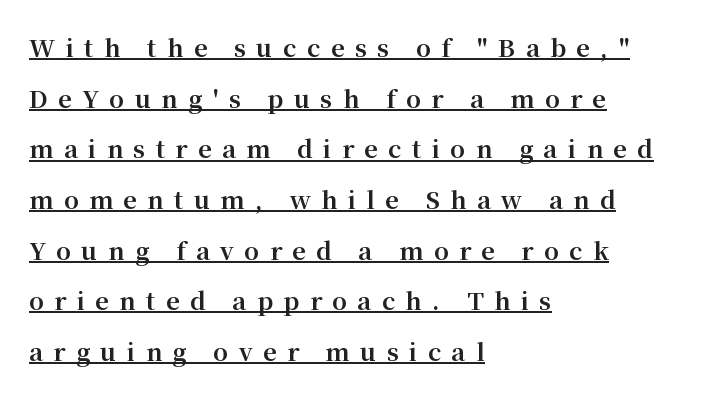
The image shows 24 px bold type, upright; set left-aligned, loose line spacing (2.11x), unusually wide letter spacing (+0.43 em), underlined.
